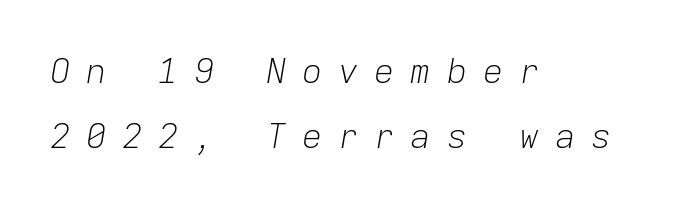
{"italic": "yes", "lean": "right", "slant_degrees": 9, "bold": "no", "weight": "light", "width": "normal", "stroke_contrast": "low", "x_height": "medium", "monospaced": "yes", "underline": "no", "align": "left", "line_spacing": "loose", "line_spacing_ratio": 1.9, "letter_spacing": "wide", "letter_spacing_em": 0.46, "glyph_px": 34}
